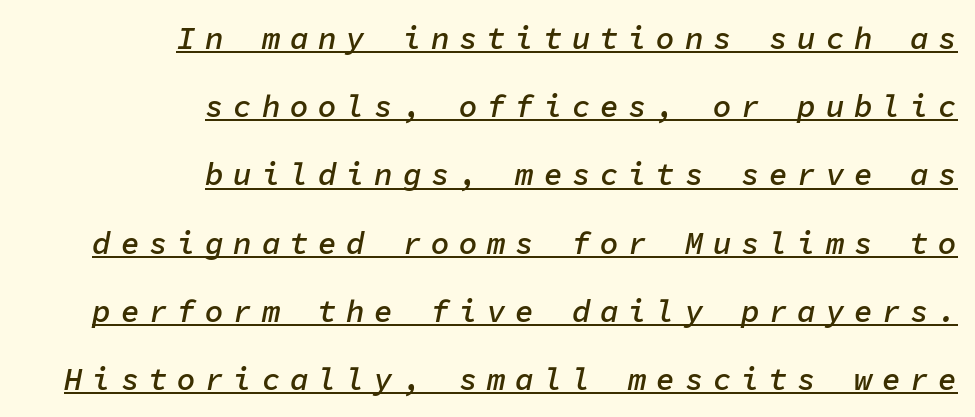
{"italic": "yes", "lean": "right", "slant_degrees": 11, "bold": "semi", "weight": "semibold", "width": "normal", "stroke_contrast": "low", "x_height": "medium", "monospaced": "yes", "underline": "yes", "align": "right", "line_spacing": "loose", "line_spacing_ratio": 2.2, "letter_spacing": "wide", "letter_spacing_em": 0.31, "glyph_px": 31}
